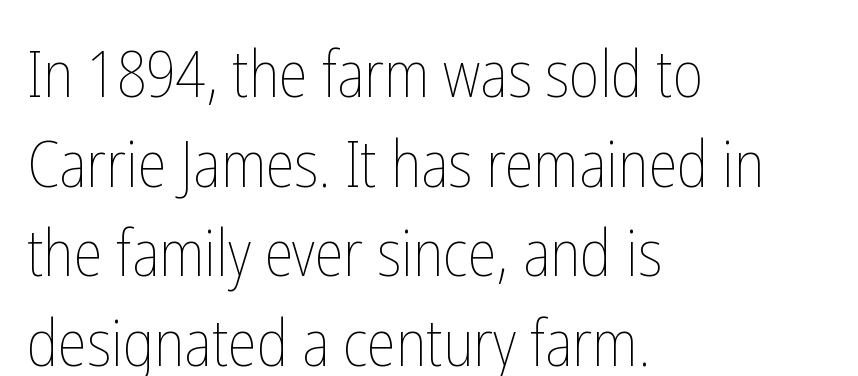
{"italic": "no", "bold": "no", "weight": "thin", "width": "condensed", "stroke_contrast": "low", "x_height": "medium", "monospaced": "no", "underline": "no", "align": "left", "line_spacing": "normal", "line_spacing_ratio": 1.38, "letter_spacing": "normal", "letter_spacing_em": 0.0, "glyph_px": 65}
